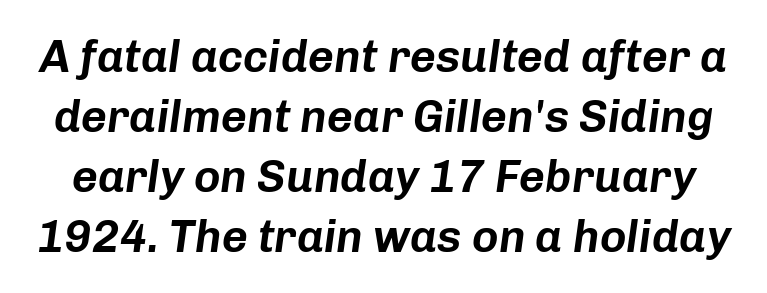
{"italic": "yes", "lean": "right", "slant_degrees": 8, "width": "normal", "stroke_contrast": "low", "x_height": "medium", "monospaced": "no", "underline": "no", "line_spacing": "normal", "line_spacing_ratio": 1.33, "letter_spacing": "normal", "letter_spacing_em": 0.0, "glyph_px": 45}
